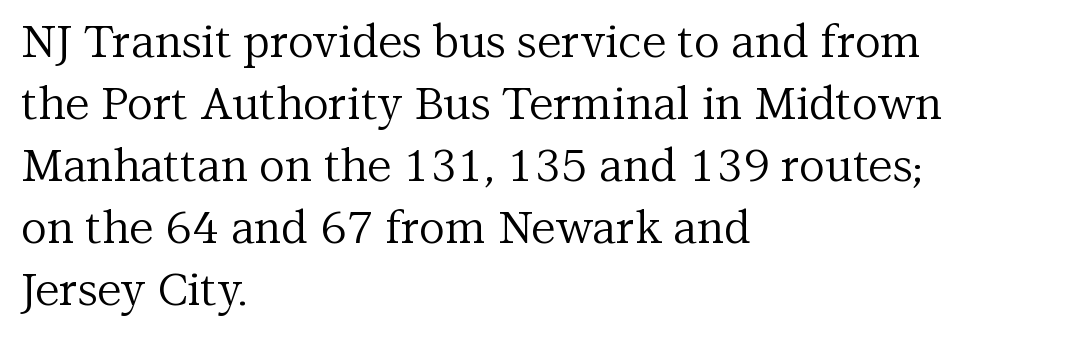
Q: Is the text bold? A: No.
Q: Is the text italic (slanted)? A: No, it is upright.
Q: Is the typeface a serif or a sans-serif typeface? A: Serif.
Q: Is the text underlined? A: No.
Q: How is the paragraph aligned? A: Left-aligned.
Q: Is the spacing between letters normal or unusually wide? A: Normal.
Q: Is the spacing between lines tight, normal or loose? A: Normal.
Q: Width (condensed, normal, or wide)? A: Normal.
Q: Stroke contrast? A: Medium.
Q: x-height? A: Medium.
Q: Monospaced? A: No.
